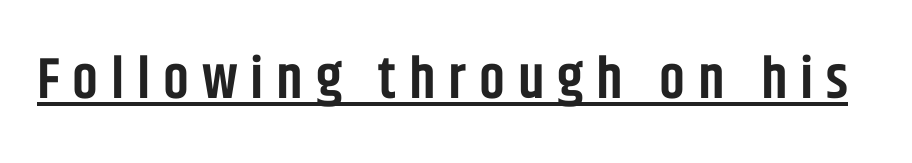
Q: Is the text bold? A: Semi-bold.
Q: Is the text italic (slanted)? A: No, it is upright.
Q: Is the typeface a serif or a sans-serif typeface? A: Sans-serif.
Q: Is the text underlined? A: Yes.
Q: Is the spacing between letters normal or unusually wide? A: Unusually wide.
Q: Width (condensed, normal, or wide)? A: Condensed.
Q: Stroke contrast? A: Low.
Q: x-height? A: Large.
Q: Monospaced? A: No.
